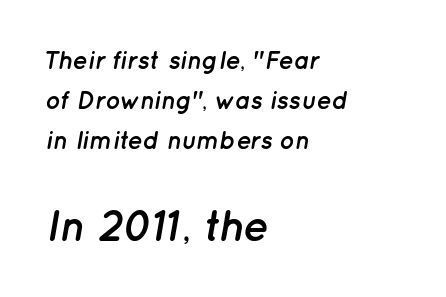
The image shows 43 px semibold type, italic (leaning right); set left-aligned, normal line spacing (1.61x), normal letter spacing, not underlined; the second (bottom) block is 1.72x larger; low stroke contrast and a medium x-height.
